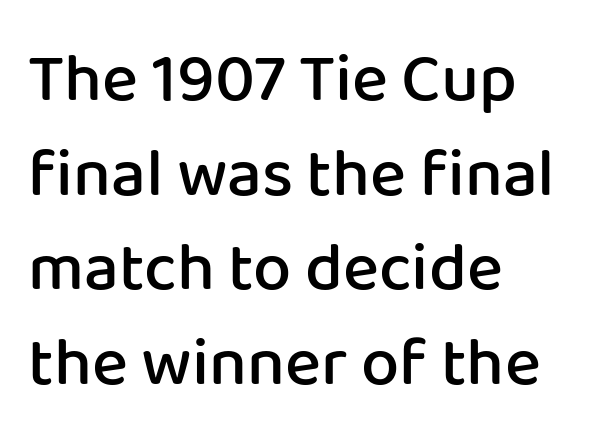
The image shows 68 px semibold sans-serif type, upright; set left-aligned, normal line spacing (1.39x), normal letter spacing, not underlined; low stroke contrast and a medium x-height.
